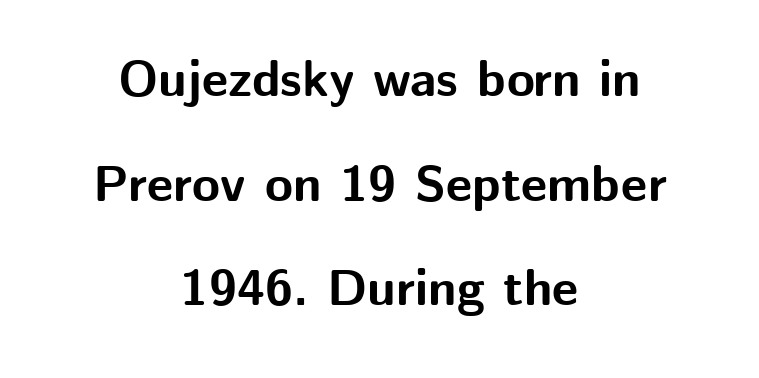
Short and long lines alike share a common midpoint. Classification — sans serif. In terms of posture, this sample is upright. Strokes here are thick enough to call this a true bold.
